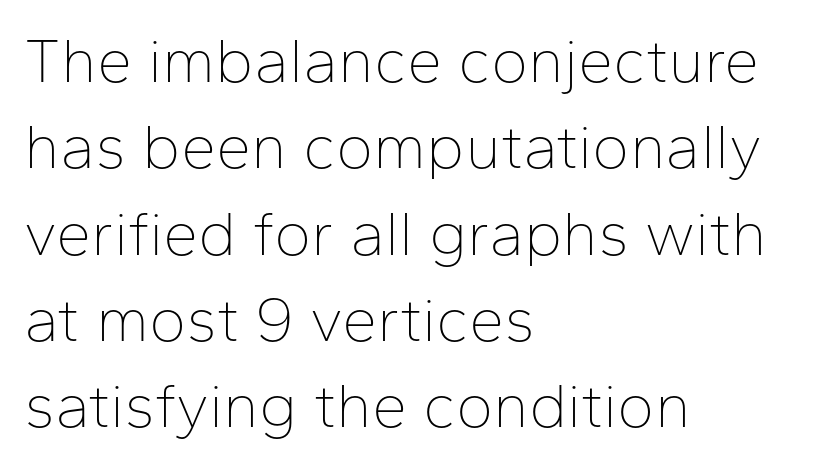
{"serif": "no", "italic": "no", "bold": "no", "weight": "thin", "width": "normal", "stroke_contrast": "low", "x_height": "medium", "monospaced": "no", "underline": "no", "align": "left", "line_spacing": "normal", "line_spacing_ratio": 1.37, "letter_spacing": "normal", "letter_spacing_em": 0.0, "glyph_px": 63}
